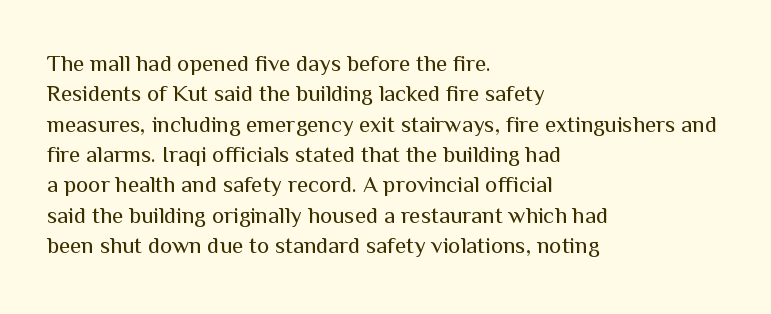
The image shows 23 px text type, upright; set left-aligned, normal line spacing (1.32x), normal letter spacing, not underlined.
